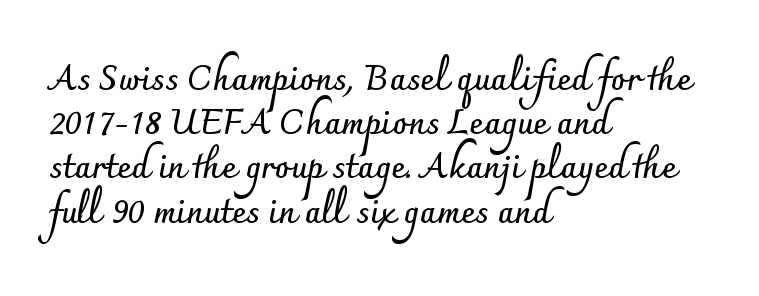
The image shows 34 px semibold sans-serif type; set left-aligned, normal line spacing (1.3x), normal letter spacing, not underlined; low stroke contrast and a small x-height.
